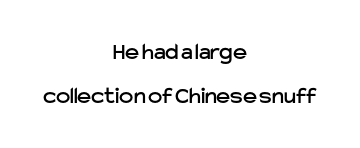
Q: Is the text italic (slanted)? A: No, it is upright.
Q: Is the text underlined? A: No.
Q: How is the paragraph aligned? A: Centered.
Q: Is the spacing between letters normal or unusually wide? A: Normal.
